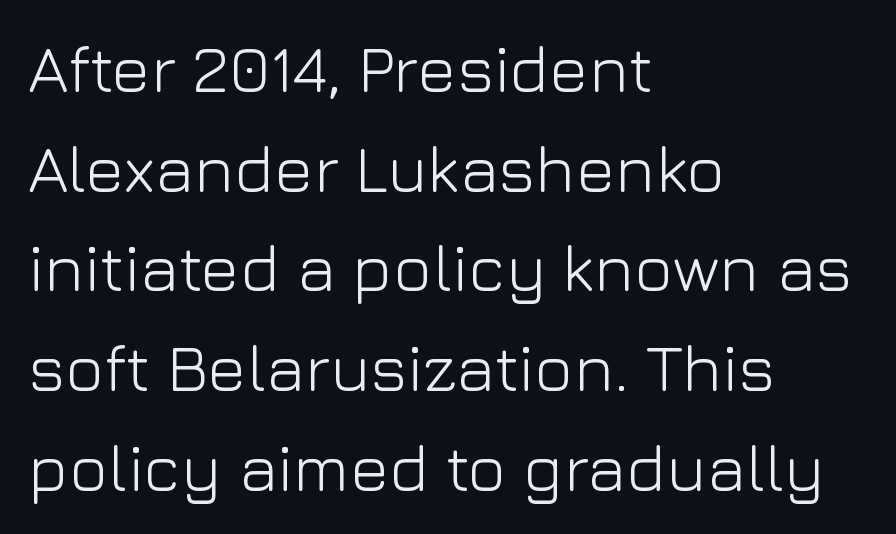
Q: Is the text bold? A: No.
Q: Is the text italic (slanted)? A: No, it is upright.
Q: Is the typeface a serif or a sans-serif typeface? A: Sans-serif.
Q: Is the text underlined? A: No.
Q: How is the paragraph aligned? A: Left-aligned.
Q: Is the spacing between letters normal or unusually wide? A: Normal.
Q: Is the spacing between lines tight, normal or loose? A: Normal.
Q: Width (condensed, normal, or wide)? A: Normal.
Q: Stroke contrast? A: Low.
Q: x-height? A: Medium.
Q: Monospaced? A: No.
